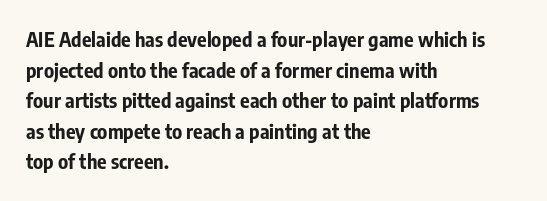
The image shows 20 px bold type, upright; set left-aligned, normal line spacing (1.53x), normal letter spacing, not underlined.
